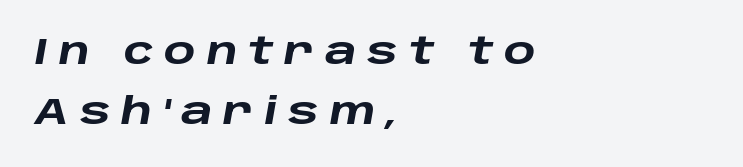
The image shows 37 px heavy, wide type, italic (leaning right); set left-aligned, normal line spacing (1.62x), unusually wide letter spacing (+0.29 em), not underlined; low stroke contrast and a large x-height.
